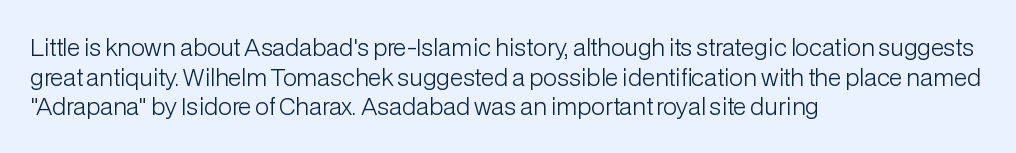
{"italic": "no", "bold": "no", "underline": "no", "align": "left", "line_spacing": "normal", "line_spacing_ratio": 1.29, "letter_spacing": "normal", "letter_spacing_em": 0.0, "glyph_px": 23}
